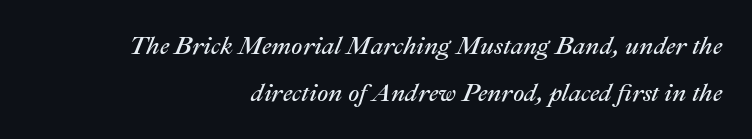
The image shows 25 px text type, italic (leaning right); set right-aligned, line spacing 1.87x, normal letter spacing, not underlined.
